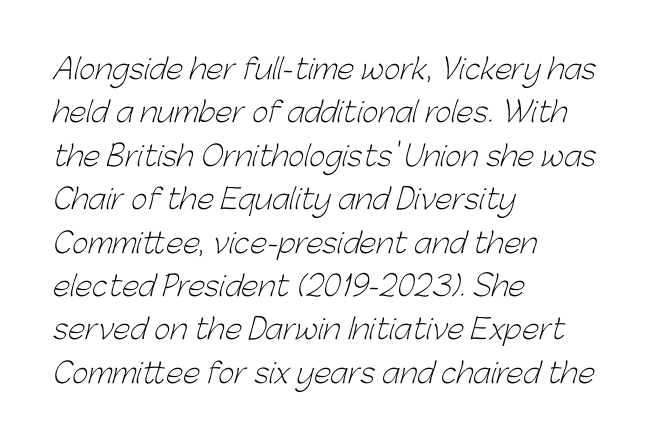
The image shows 28 px light sans-serif type; set left-aligned, normal line spacing (1.55x), normal letter spacing, not underlined; low stroke contrast and a medium x-height.
